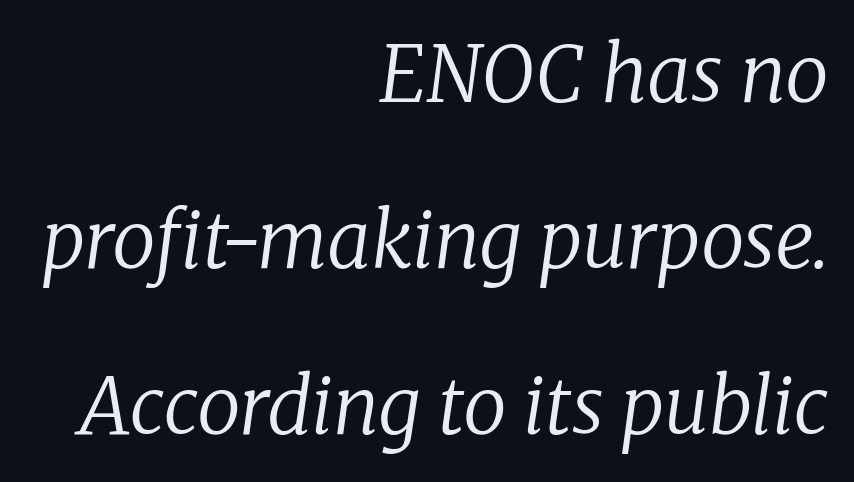
Q: Is the text bold? A: No.
Q: Is the text italic (slanted)? A: Yes, it leans right by about 8 degrees.
Q: Is the typeface a serif or a sans-serif typeface? A: Serif.
Q: Is the text underlined? A: No.
Q: How is the paragraph aligned? A: Right-aligned.
Q: Is the spacing between letters normal or unusually wide? A: Normal.
Q: Is the spacing between lines tight, normal or loose? A: Loose.
Q: Width (condensed, normal, or wide)? A: Normal.
Q: Stroke contrast? A: Low.
Q: x-height? A: Medium.
Q: Monospaced? A: No.
